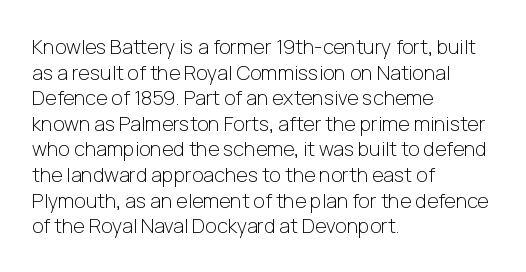
The weight would be labelled regular, book, light, or lighter still. Tall strokes in this sample are plumb rather than angled. These lines stack with their left ends in a neat column. Unmarked baselines from the first word to the last. Regular leading. A typesetter would call this zero additional tracking.
